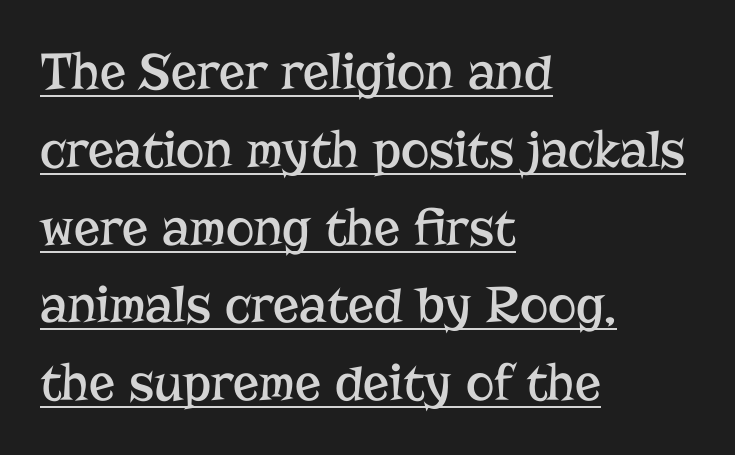
{"serif": "yes", "italic": "no", "bold": "no", "weight": "regular", "width": "normal", "stroke_contrast": "low", "x_height": "medium", "monospaced": "no", "underline": "yes", "align": "left", "line_spacing": "normal", "line_spacing_ratio": 1.44, "letter_spacing": "normal", "letter_spacing_em": 0.0, "glyph_px": 54}
